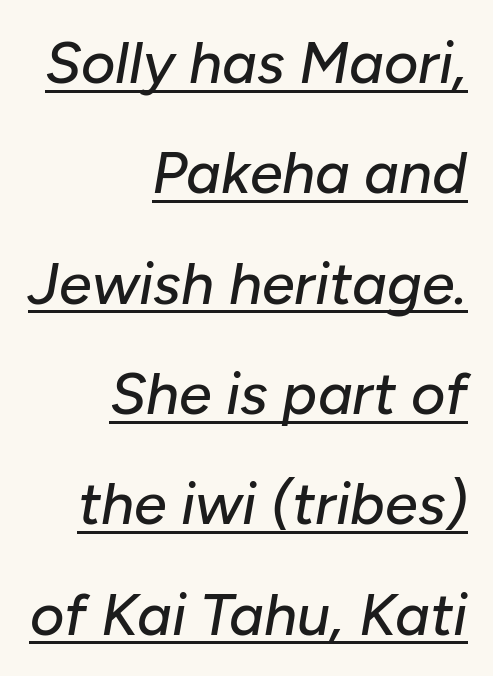
The image shows 59 px text type, italic (leaning right); set right-aligned, line spacing 1.87x, normal letter spacing, underlined; low stroke contrast and a medium x-height.
